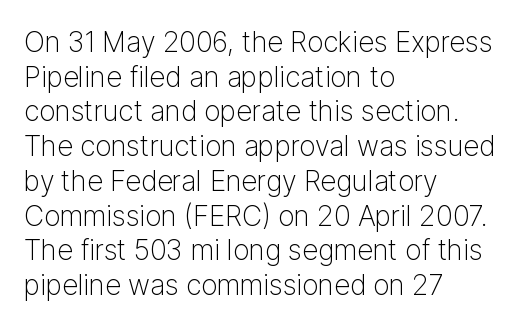
The image shows 28 px light sans-serif type, upright; set left-aligned, line spacing 1.24x, normal letter spacing, not underlined; low stroke contrast and a medium x-height.
